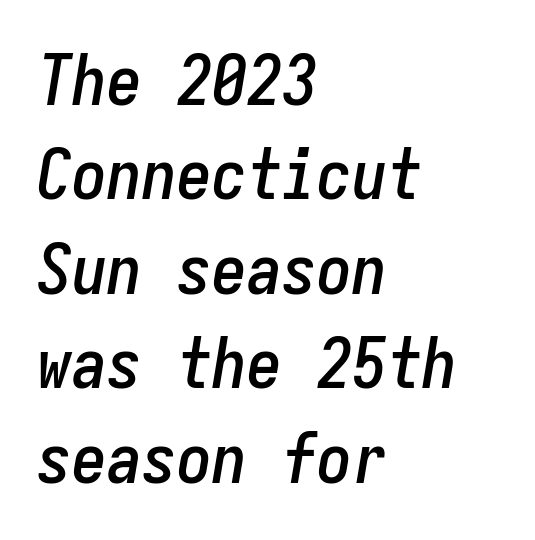
The image shows 70 px condensed type, italic (leaning right), monospaced; set left-aligned, normal line spacing (1.35x), normal letter spacing, not underlined; low stroke contrast and a medium x-height.
